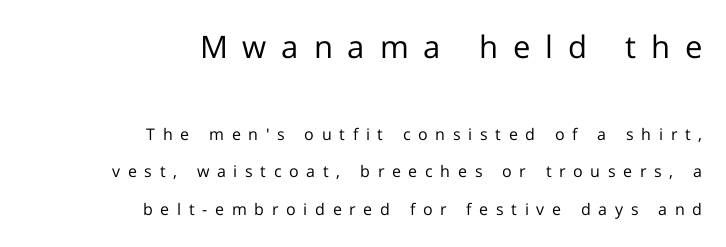
The image shows 31 px regular-weight sans-serif type, upright; set right-aligned, loose line spacing (2.35x), unusually wide letter spacing (+0.48 em), not underlined; the first (top) block is 1.94x larger; low stroke contrast and a medium x-height.
